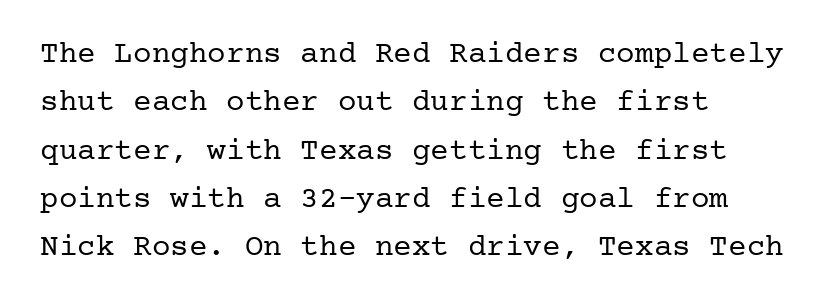
Inter-character spacing is left at the font's built-in metrics. The font sits on the lighter half of the weight spectrum, regular included. The letters stand upright; this is a roman face. Look at the bottom of the vertical strokes: they flare into serifs here.
